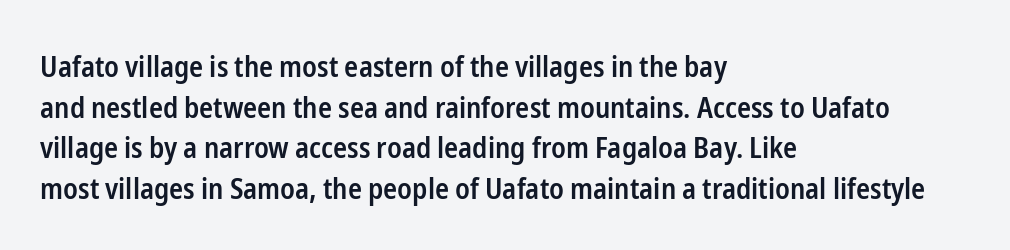
Q: Is the text bold? A: Semi-bold.
Q: Is the text italic (slanted)? A: No, it is upright.
Q: Is the typeface a serif or a sans-serif typeface? A: Sans-serif.
Q: Is the text underlined? A: No.
Q: How is the paragraph aligned? A: Left-aligned.
Q: Is the spacing between letters normal or unusually wide? A: Normal.
Q: Is the spacing between lines tight, normal or loose? A: Normal.
Q: Width (condensed, normal, or wide)? A: Condensed.
Q: Stroke contrast? A: Low.
Q: x-height? A: Medium.
Q: Monospaced? A: No.
